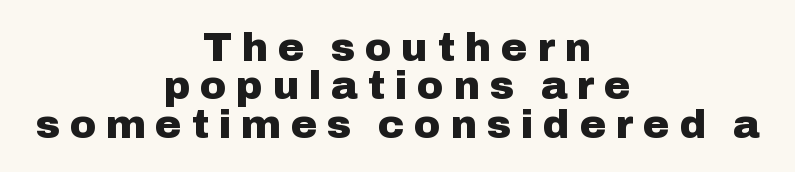
Q: Is the text bold? A: Yes.
Q: Is the text italic (slanted)? A: No, it is upright.
Q: Is the typeface a serif or a sans-serif typeface? A: Sans-serif.
Q: Is the text underlined? A: No.
Q: How is the paragraph aligned? A: Centered.
Q: Is the spacing between letters normal or unusually wide? A: Unusually wide.
Q: Is the spacing between lines tight, normal or loose? A: Tight.
Q: Width (condensed, normal, or wide)? A: Normal.
Q: Stroke contrast? A: Low.
Q: x-height? A: Medium.
Q: Monospaced? A: No.
